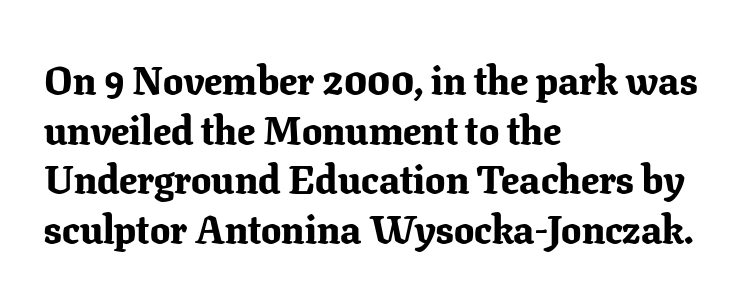
{"serif": "yes", "italic": "no", "bold": "yes", "weight": "bold", "width": "normal", "stroke_contrast": "low", "x_height": "medium", "monospaced": "no", "underline": "no", "align": "left", "line_spacing_ratio": 1.24, "letter_spacing": "normal", "letter_spacing_em": 0.0, "glyph_px": 40}
